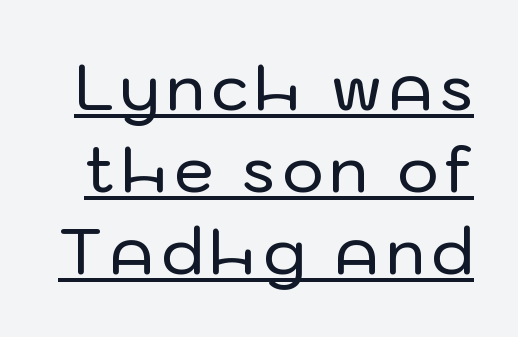
Q: Is the text italic (slanted)? A: No, it is upright.
Q: Is the typeface a serif or a sans-serif typeface? A: Sans-serif.
Q: Is the text underlined? A: Yes.
Q: Is the spacing between lines tight, normal or loose? A: Normal.
Q: Width (condensed, normal, or wide)? A: Normal.
Q: Stroke contrast? A: Low.
Q: x-height? A: Medium.
Q: Monospaced? A: No.
